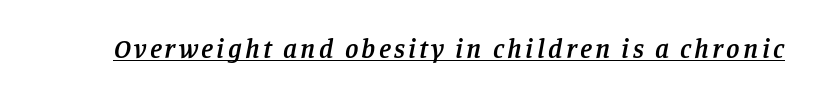
Q: Is the text bold? A: Semi-bold.
Q: Is the text italic (slanted)? A: Yes, it leans right by about 11 degrees.
Q: Is the text underlined? A: Yes.
